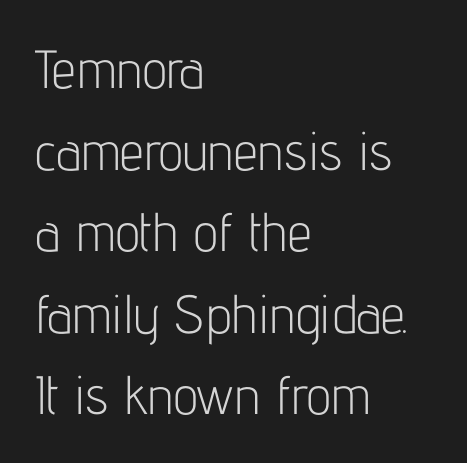
The weight would be labelled regular, book, light, or lighter still. You can tell it's not italic because the verticals are truly vertical. The gap between lines stays unmarked. One glance says typical: line gaps are just what's usual. Letter spacing: default. A typesetter would label this face a sans.
